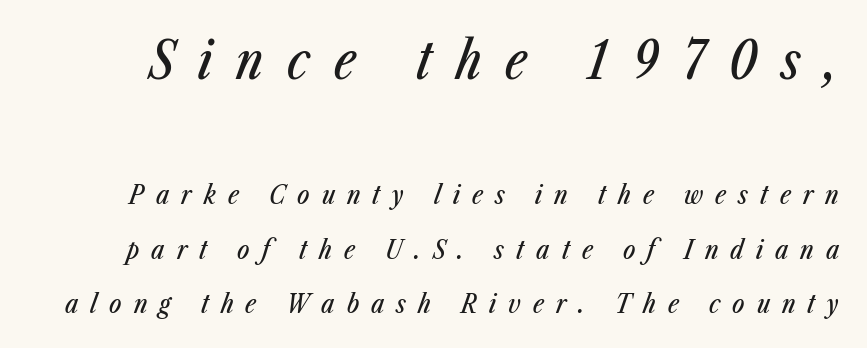
{"italic": "yes", "lean": "right", "slant_degrees": 23, "width": "condensed", "stroke_contrast": "low", "x_height": "medium", "monospaced": "no", "underline": "no", "line_spacing": "loose", "line_spacing_ratio": 2.09, "letter_spacing": "wide", "letter_spacing_em": 0.46, "larger_block": "first", "size_ratio": 2.0, "glyph_px": 52}
